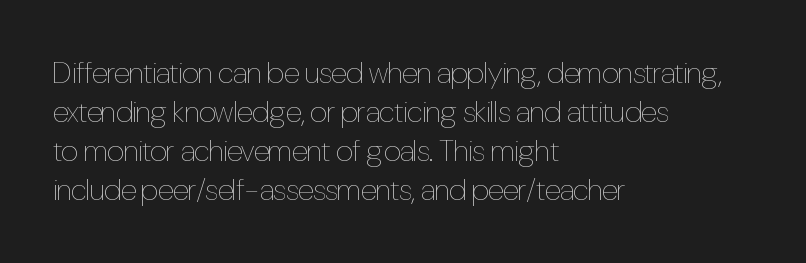
The image shows 30 px thin, condensed type, upright; set left-aligned, normal line spacing (1.3x), normal letter spacing, not underlined; low stroke contrast and a medium x-height.
